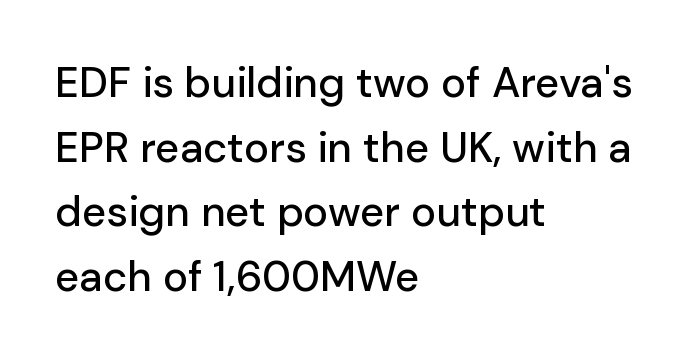
Q: Is the text italic (slanted)? A: No, it is upright.
Q: Is the typeface a serif or a sans-serif typeface? A: Sans-serif.
Q: Is the text underlined? A: No.
Q: How is the paragraph aligned? A: Left-aligned.
Q: Is the spacing between letters normal or unusually wide? A: Normal.
Q: Is the spacing between lines tight, normal or loose? A: Normal.
Q: Width (condensed, normal, or wide)? A: Normal.
Q: Stroke contrast? A: Low.
Q: x-height? A: Medium.
Q: Monospaced? A: No.
